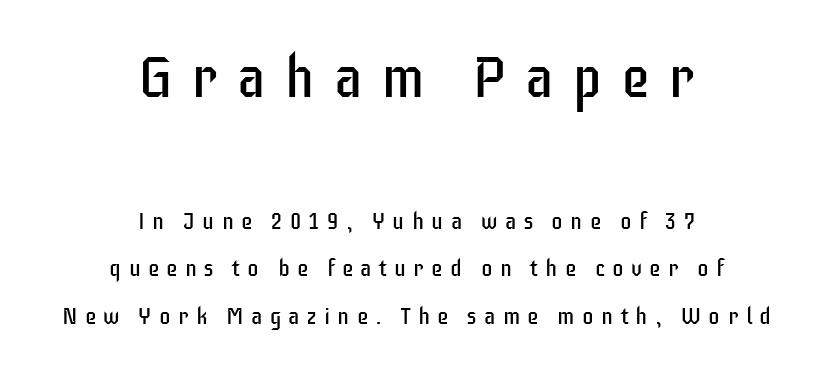
The image shows 58 px regular-weight, condensed sans-serif type, upright; set centered, loose line spacing (2.05x), unusually wide letter spacing (+0.32 em), not underlined; the first (top) block is 2.52x larger; low stroke contrast and a large x-height.
